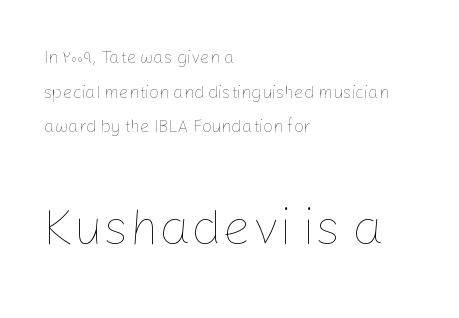
Q: Is the text bold? A: No.
Q: Is the text italic (slanted)? A: No, it is upright.
Q: Is the text underlined? A: No.
Q: How is the paragraph aligned? A: Left-aligned.
Q: Is the spacing between letters normal or unusually wide? A: Normal.
Q: Is the spacing between lines tight, normal or loose? A: Loose.
Q: Which block of text is set in a larger size, the first (top) or the second (bottom)? A: The second (bottom) one.
Q: Width (condensed, normal, or wide)? A: Normal.
Q: Stroke contrast? A: Low.
Q: x-height? A: Medium.
Q: Monospaced? A: No.
